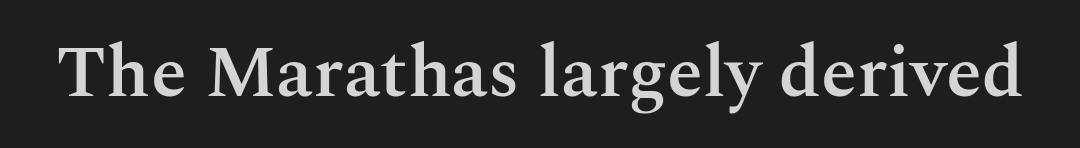
{"serif": "yes", "italic": "no", "bold": "semi", "weight": "semibold", "width": "normal", "stroke_contrast": "medium", "x_height": "medium", "monospaced": "no", "underline": "no", "letter_spacing": "normal", "letter_spacing_em": 0.0, "glyph_px": 73}
